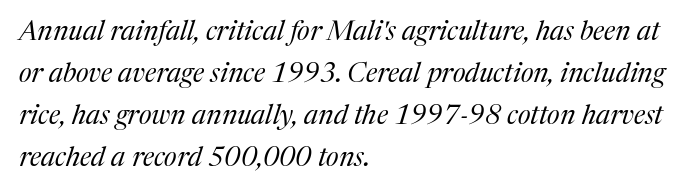
Q: Is the text bold? A: No.
Q: Is the text italic (slanted)? A: Yes, it leans right by about 17 degrees.
Q: Is the text underlined? A: No.
Q: How is the paragraph aligned? A: Left-aligned.
Q: Is the spacing between letters normal or unusually wide? A: Normal.
Q: Is the spacing between lines tight, normal or loose? A: Normal.
